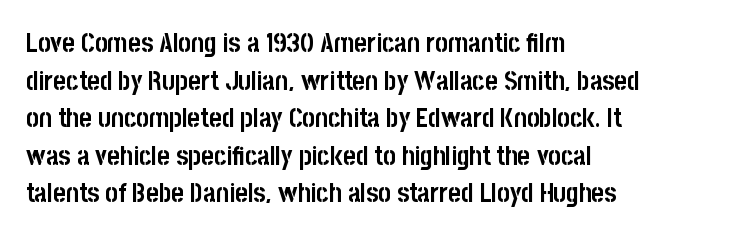
Its strokes are broad and dark, the hallmark of bold type. The letterforms sit shoulder to shoulder at normal distance. Horizontal alignment here is leftward, the default for most running prose. Each new line begins a customary step beneath the previous one. Has an underline been added? It has not. Characters remain perfectly vertical along every line.
